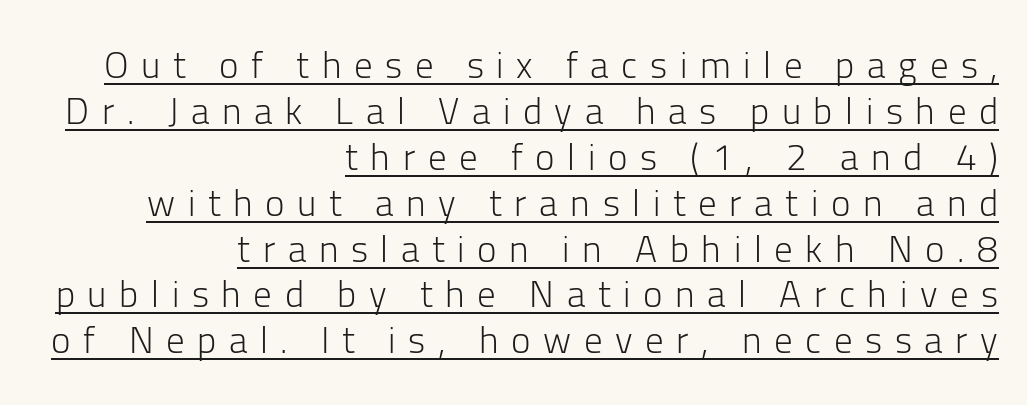
{"serif": "no", "italic": "no", "bold": "no", "weight": "light", "width": "normal", "stroke_contrast": "low", "x_height": "medium", "monospaced": "no", "underline": "yes", "align": "right", "line_spacing_ratio": 1.24, "letter_spacing": "wide", "letter_spacing_em": 0.34, "glyph_px": 37}
